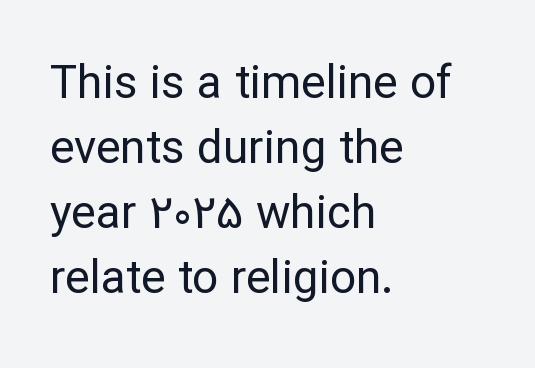
Q: Is the text bold? A: No.
Q: Is the text italic (slanted)? A: No, it is upright.
Q: Is the typeface a serif or a sans-serif typeface? A: Sans-serif.
Q: Is the text underlined? A: No.
Q: How is the paragraph aligned? A: Left-aligned.
Q: Is the spacing between letters normal or unusually wide? A: Normal.
Q: Is the spacing between lines tight, normal or loose? A: Normal.
Q: Width (condensed, normal, or wide)? A: Normal.
Q: Stroke contrast? A: Low.
Q: x-height? A: Medium.
Q: Monospaced? A: No.
